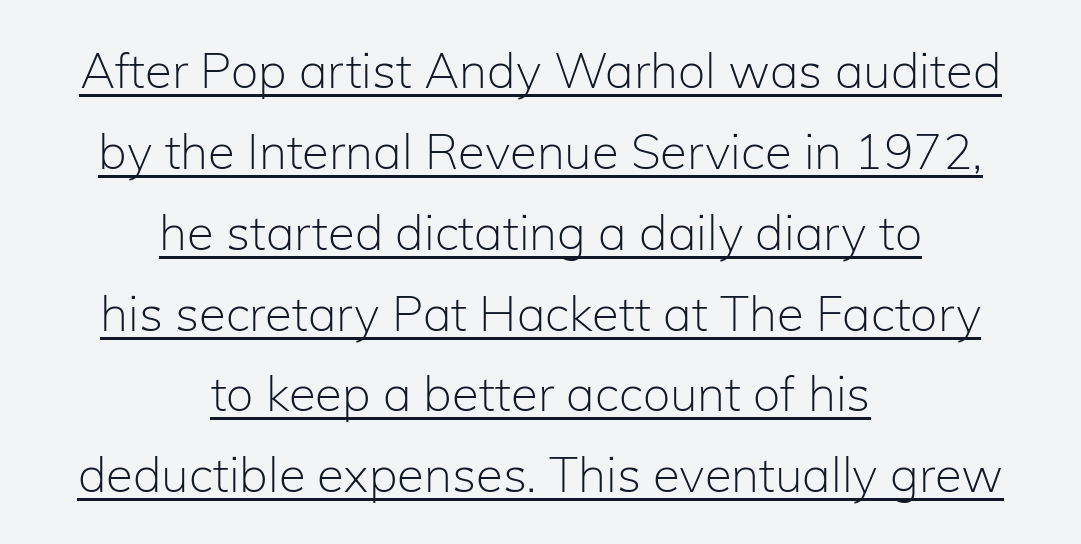
Q: Is the text bold? A: No.
Q: Is the text italic (slanted)? A: No, it is upright.
Q: Is the typeface a serif or a sans-serif typeface? A: Sans-serif.
Q: Is the text underlined? A: Yes.
Q: How is the paragraph aligned? A: Centered.
Q: Is the spacing between letters normal or unusually wide? A: Normal.
Q: Is the spacing between lines tight, normal or loose? A: Normal.
Q: Width (condensed, normal, or wide)? A: Normal.
Q: Stroke contrast? A: Low.
Q: x-height? A: Medium.
Q: Monospaced? A: No.
